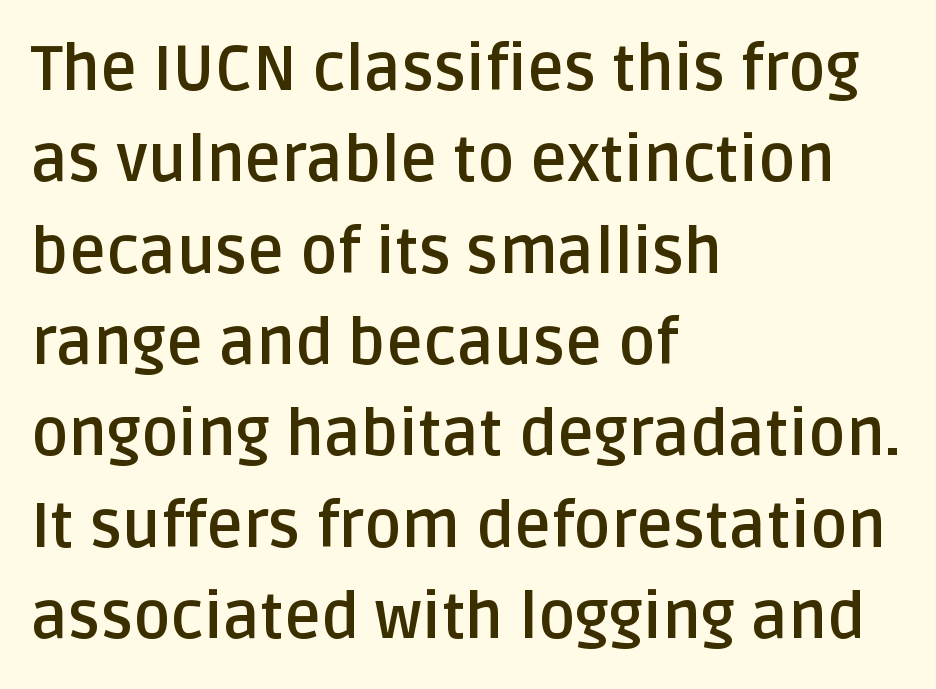
The letters stand upright; this is a roman face. Proportional: the letters do not fall into vertical columns. Heft: maximum for text — a bold. The glyphs are unaccompanied by any horizontal stroke below them. Line beginnings align vertically; line endings do not. A sans-serif font was chosen for this passage.
